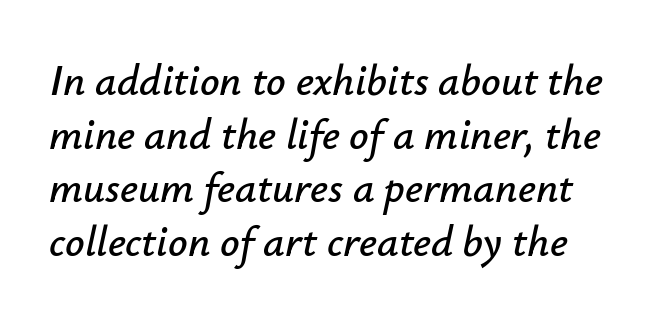
{"italic": "yes", "lean": "right", "slant_degrees": 12, "width": "normal", "stroke_contrast": "low", "x_height": "small", "monospaced": "no", "underline": "no", "line_spacing": "normal", "line_spacing_ratio": 1.25, "letter_spacing": "normal", "letter_spacing_em": 0.0, "glyph_px": 43}
